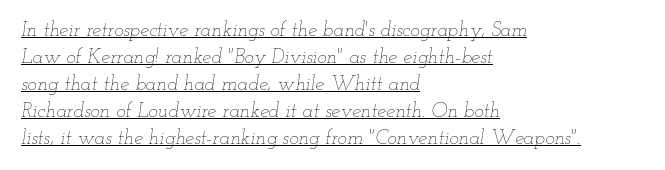
{"italic": "yes", "lean": "right", "slant_degrees": 12, "bold": "no", "underline": "yes", "align": "left", "line_spacing": "normal", "line_spacing_ratio": 1.35, "letter_spacing": "normal", "letter_spacing_em": 0.0, "glyph_px": 20}
